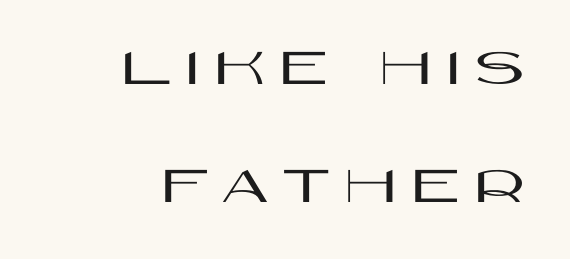
{"serif": "no", "italic": "no", "width": "wide", "stroke_contrast": "high", "x_height": "large", "monospaced": "no", "underline": "no", "align": "right", "line_spacing": "loose", "line_spacing_ratio": 2.18, "letter_spacing": "wide", "letter_spacing_em": 0.27, "glyph_px": 54}
